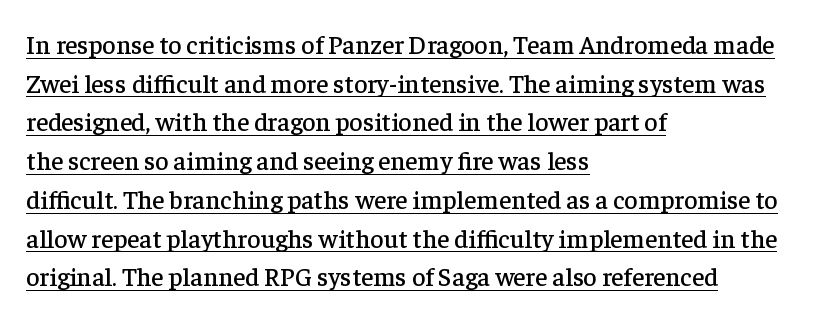
This sample carries an underscore along the baseline area. The passage shown stacks its lines at a standard gap. Here the glyphs are tracked normally, forming tight word shapes. The lines in this sample share a left origin and differ only in where they stop. The letters stand upright; this is a roman face.
